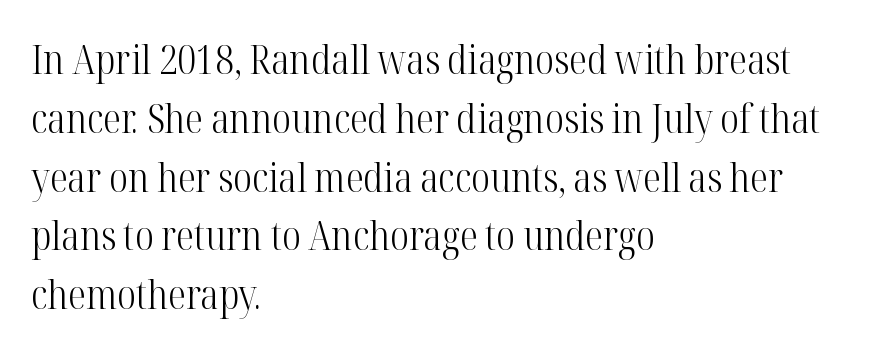
Successive baselines arrive at the customary interval. Anything drawn beneath the words? Only blank space. Is there any slant? The stems are plumb. A student would call this left alignment; a typographer would say flush left, rag right. The type family on display is of the serif kind. Caption: standard tracking, unaltered.
